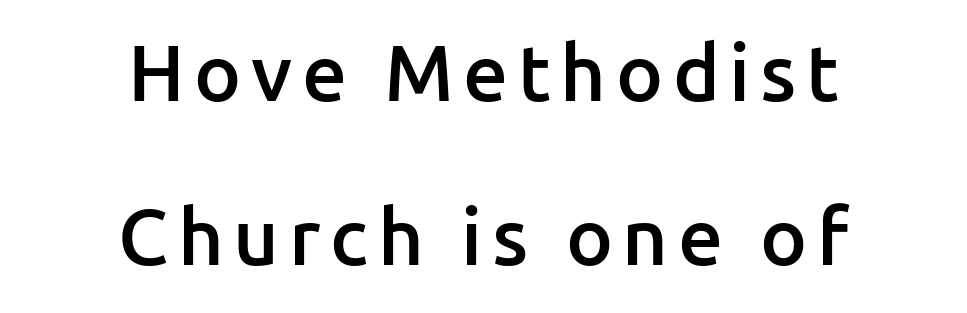
Q: Is the text bold? A: Semi-bold.
Q: Is the text italic (slanted)? A: No, it is upright.
Q: Is the typeface a serif or a sans-serif typeface? A: Sans-serif.
Q: Is the text underlined? A: No.
Q: How is the paragraph aligned? A: Centered.
Q: Is the spacing between lines tight, normal or loose? A: Loose.
Q: Width (condensed, normal, or wide)? A: Normal.
Q: Stroke contrast? A: Low.
Q: x-height? A: Medium.
Q: Monospaced? A: No.
